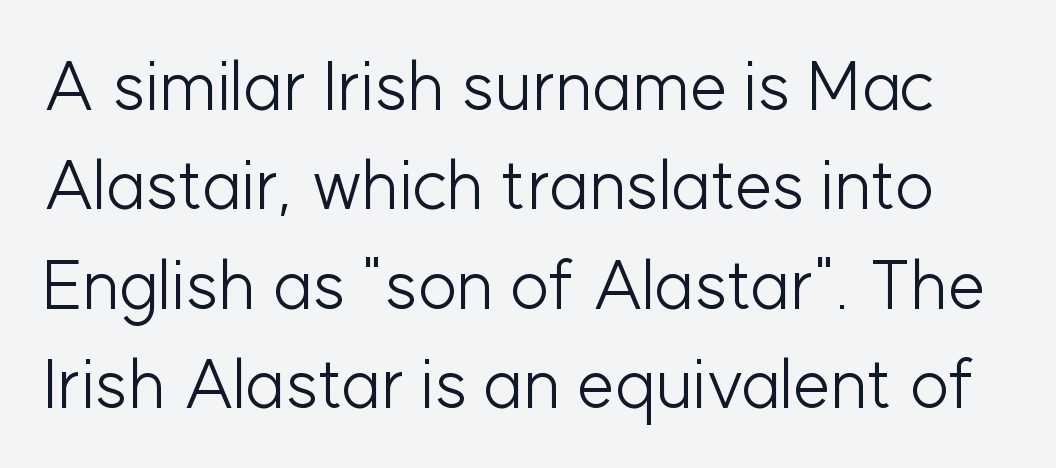
Weight: in the light-to-regular range. Tracking here is standard; glyphs follow each other at the usual distance. Unlike italic type, these characters show no tilt at all. You can tell from the bare stems that sans-serif type was used. Anything drawn beneath the words? Only blank space. These lines sit exactly where default settings would place them.
